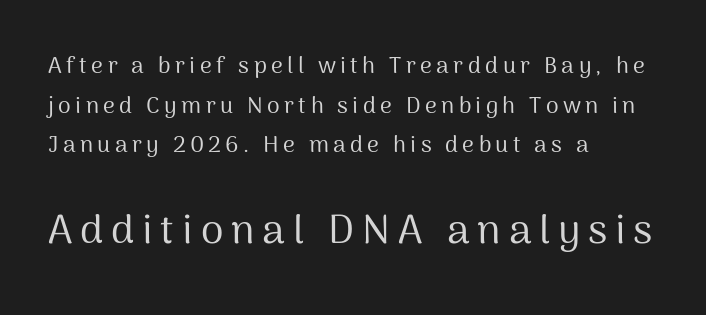
Q: Is the text bold? A: No.
Q: Is the text italic (slanted)? A: No, it is upright.
Q: Is the typeface a serif or a sans-serif typeface? A: Sans-serif.
Q: Is the text underlined? A: No.
Q: How is the paragraph aligned? A: Left-aligned.
Q: Which block of text is set in a larger size, the first (top) or the second (bottom)? A: The second (bottom) one.
Q: Width (condensed, normal, or wide)? A: Normal.
Q: Stroke contrast? A: Medium.
Q: x-height? A: Medium.
Q: Monospaced? A: No.
